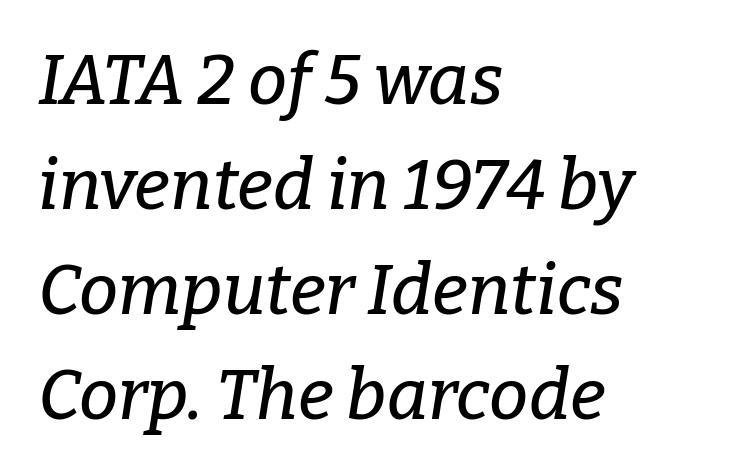
Q: Is the text italic (slanted)? A: Yes, it leans right by about 9 degrees.
Q: Is the typeface a serif or a sans-serif typeface? A: Serif.
Q: Is the text underlined? A: No.
Q: How is the paragraph aligned? A: Left-aligned.
Q: Is the spacing between letters normal or unusually wide? A: Normal.
Q: Is the spacing between lines tight, normal or loose? A: Normal.
Q: Width (condensed, normal, or wide)? A: Normal.
Q: Stroke contrast? A: Low.
Q: x-height? A: Medium.
Q: Monospaced? A: No.
